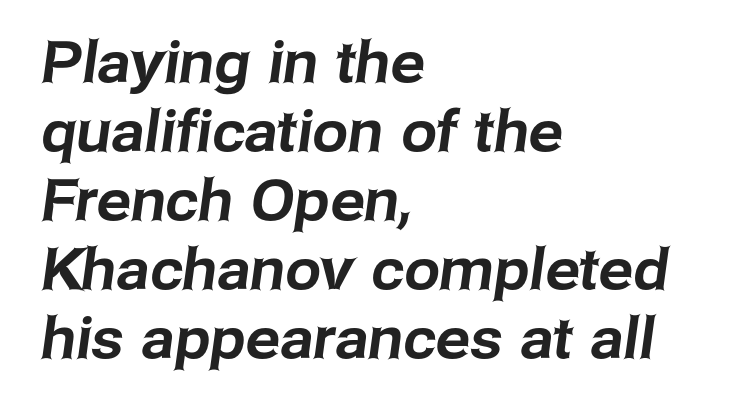
Characters follow at the spacing the type designer built in. The characters display no serif detailing; their extremities are plain. The paragraph shown leans on its left margin. Type without underlining. Character widths vary here, with narrow letters taking less room than wide ones.
